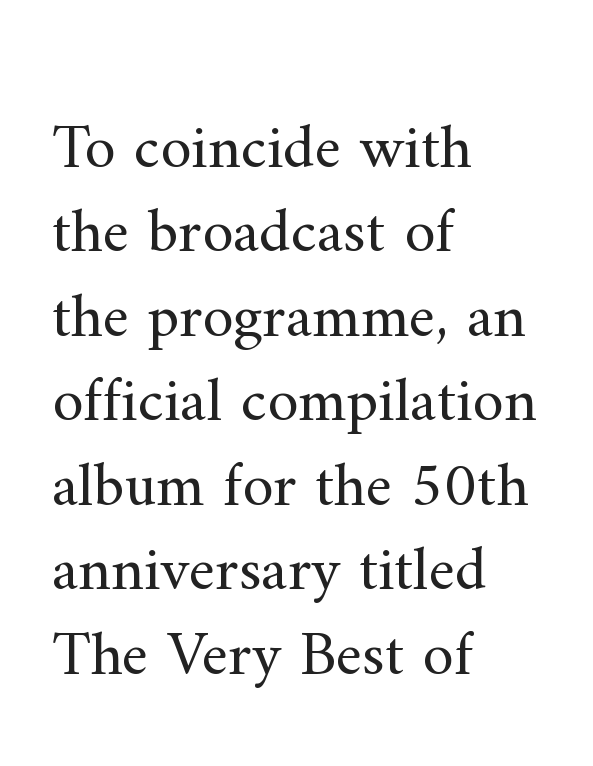
Weight: in the light-to-regular range. Evenly set lines give the paragraph a standard silhouette. Nope, not italic — everything's standing straight. These lines keep a tight, regular rhythm from letter to letter. The words here are not underlined.
